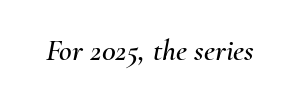
{"italic": "yes", "lean": "right", "slant_degrees": 10, "width": "normal", "stroke_contrast": "medium", "x_height": "small", "monospaced": "no", "underline": "no", "letter_spacing": "normal", "letter_spacing_em": 0.0, "glyph_px": 31}
